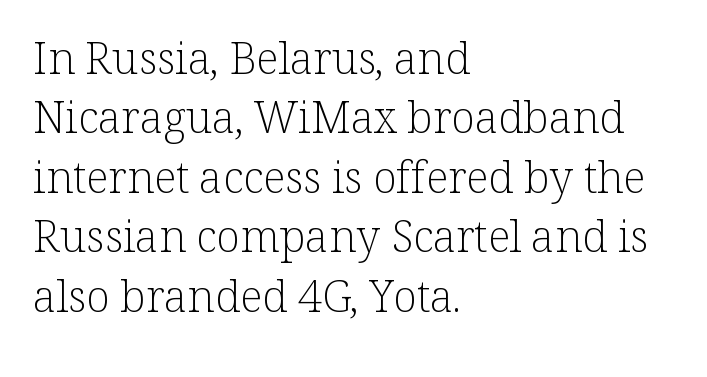
You can tell from the footed stems that serif type was used. Visually the block forms a straight wall on the left and a jagged coastline on the right. The lettering stays uniformly vertical, giving the passage a roman look. One glance says typical: line gaps are just what's usual. No extra tracking has been applied to these lines. Note the varied advance widths — an 'i' is clearly narrower than an 'm'.
